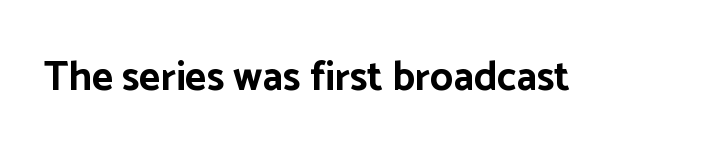
The lettering holds an erect, upright posture throughout. In terms of weight, the rendering is a true, heavy bold. Beneath every word, the page is bare. The type family on display is of the sans-serif kind. Does extra space separate the letters? No, they use regular spacing. Each letter keeps its own natural width here, so spacing adapts to shape.
